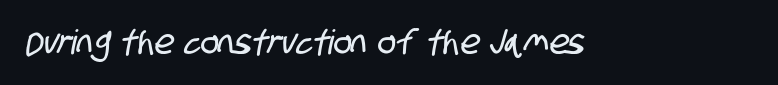
Spacing verdict: proportional, widths tailored to each character. Check where the strokes stop: nothing finishes them off — pure sans. Clear beneath every line of the passage. Compared with typical body copy, the letter spacing here is the same.
